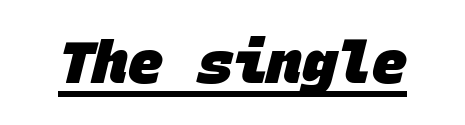
The image shows 58 px heavy sans-serif type, monospaced; set normal letter spacing, underlined; low stroke contrast and a large x-height.
